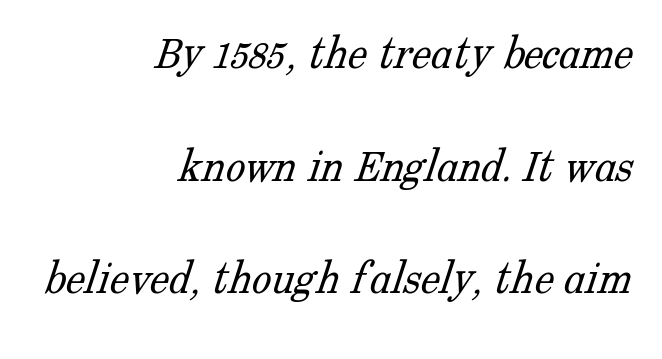
Q: Is the text bold? A: No.
Q: Is the typeface a serif or a sans-serif typeface? A: Serif.
Q: Is the text underlined? A: No.
Q: How is the paragraph aligned? A: Right-aligned.
Q: Is the spacing between letters normal or unusually wide? A: Normal.
Q: Is the spacing between lines tight, normal or loose? A: Loose.
Q: Width (condensed, normal, or wide)? A: Normal.
Q: Stroke contrast? A: Low.
Q: x-height? A: Medium.
Q: Monospaced? A: No.
